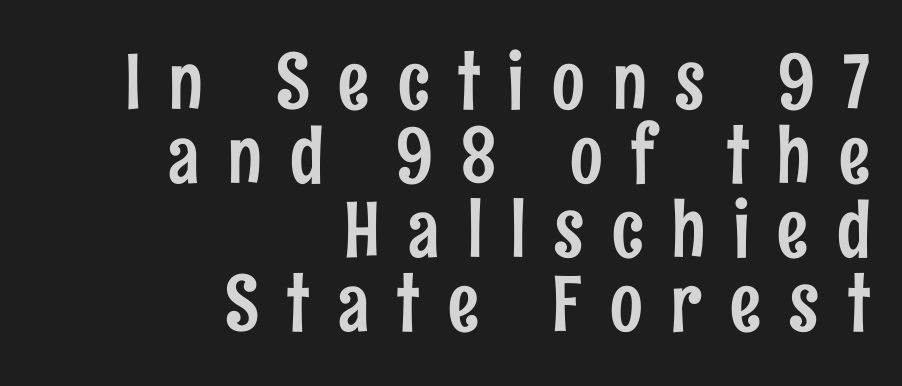
{"serif": "no", "italic": "no", "width": "condensed", "stroke_contrast": "low", "x_height": "medium", "monospaced": "no", "underline": "no", "align": "right", "line_spacing": "tight", "line_spacing_ratio": 0.96, "letter_spacing": "wide", "letter_spacing_em": 0.37, "glyph_px": 77}
